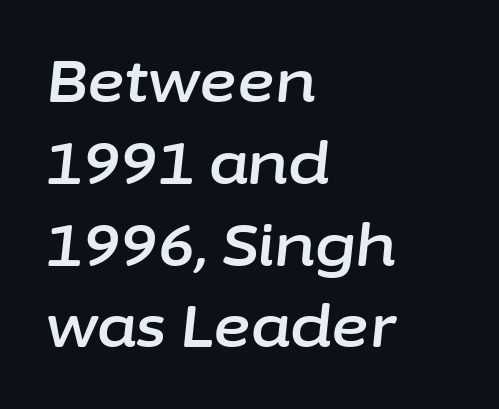
Each letter keeps its own natural width here, so spacing adapts to shape. Summary of vertical rhythm: regular, with standard interline spacing. Caption: multi-line text, flush left, ragged right. The space directly below the letters is spotless.
